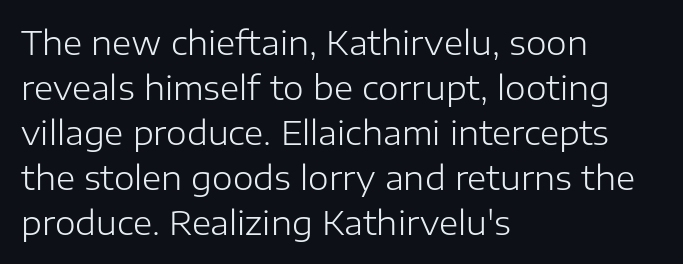
{"serif": "no", "italic": "no", "bold": "no", "weight": "light", "width": "normal", "stroke_contrast": "low", "x_height": "medium", "monospaced": "no", "underline": "no", "align": "left", "line_spacing": "normal", "line_spacing_ratio": 1.36, "letter_spacing": "normal", "letter_spacing_em": 0.0, "glyph_px": 33}
